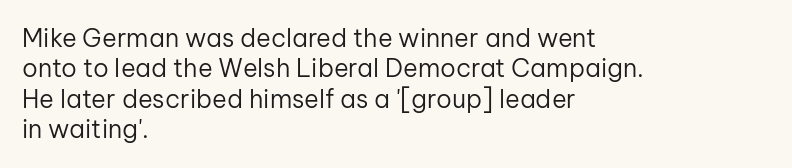
The image shows 25 px text type, upright; set left-aligned, line spacing 1.22x, normal letter spacing, not underlined.
